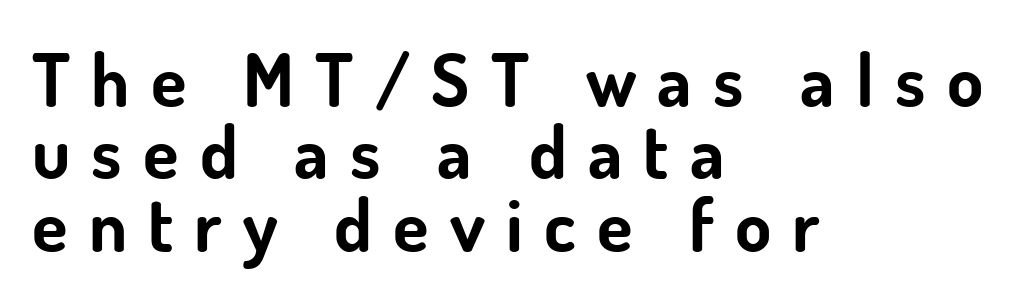
Q: Is the text bold? A: Yes.
Q: Is the text italic (slanted)? A: No, it is upright.
Q: Is the typeface a serif or a sans-serif typeface? A: Sans-serif.
Q: Is the text underlined? A: No.
Q: How is the paragraph aligned? A: Left-aligned.
Q: Is the spacing between letters normal or unusually wide? A: Unusually wide.
Q: Is the spacing between lines tight, normal or loose? A: Tight.
Q: Width (condensed, normal, or wide)? A: Normal.
Q: Stroke contrast? A: Low.
Q: x-height? A: Small.
Q: Monospaced? A: No.
